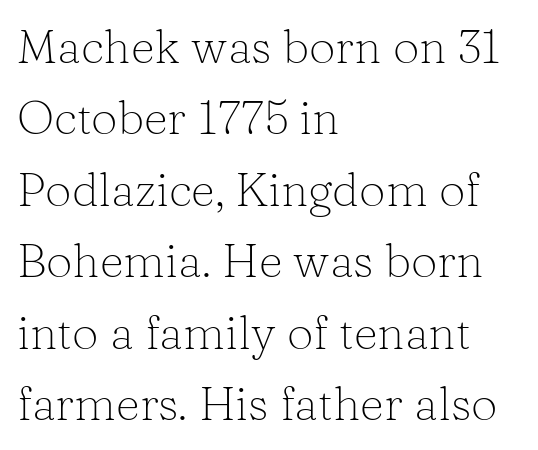
The image shows 47 px light serif type, upright; set left-aligned, normal line spacing (1.52x), normal letter spacing, not underlined; low stroke contrast and a medium x-height.
